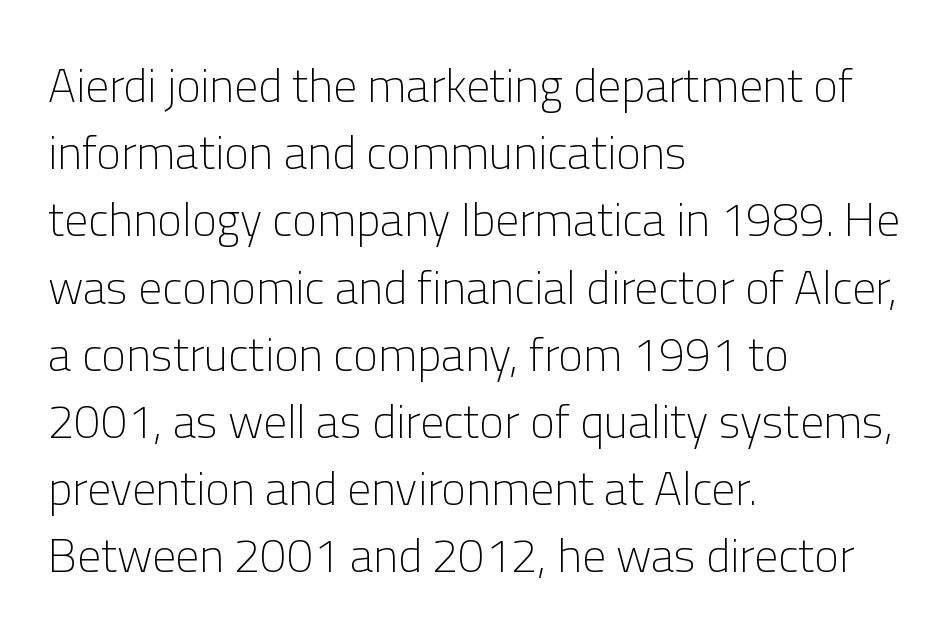
The characters are drawn with everyday or finer stroke widths. The rendering keeps characters at their native spacing. Horizontal bands of white between lines are of average thickness. Is this a fixed-width face? No — the glyphs have proportional, varying widths. All the whitespace from short lines collects on the right.
